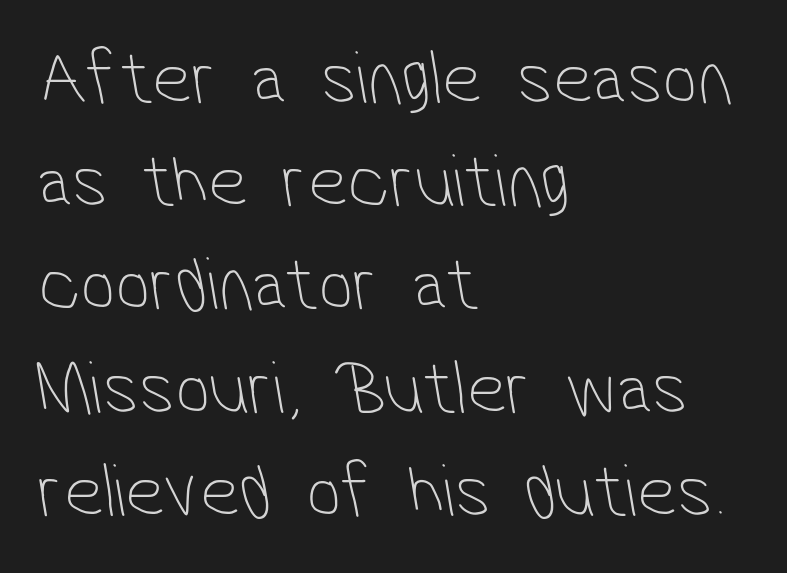
The passage shown is typed in a proportional face where columns would drift. Are there feet on the stems? There aren't — it's a sans. The compositor pushed each line to the left boundary. Letter spacing: default. Decoration check: the copy has no underline. The cut favours lightness, reaching ordinary text weight at its darkest.
